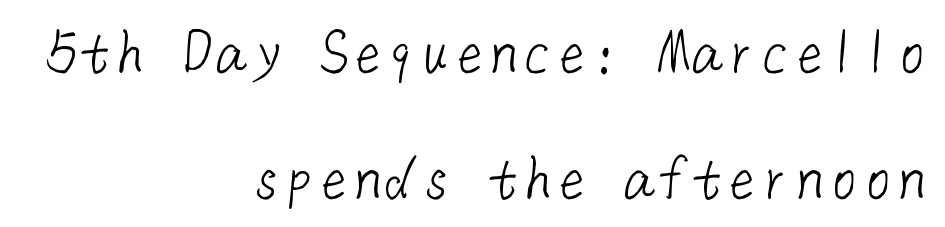
The strokes carry an ordinary text weight at most. The rendering anchors every line to the right-hand side. These lines are composed in type without serifs. A clean baseline with only descenders dipping below it. Students, note that the glyphs here touch the page at normal intervals.
